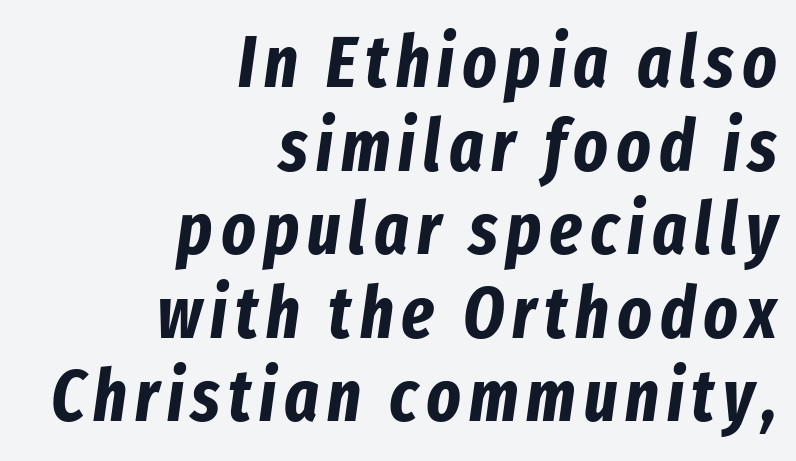
The image shows 72 px bold, condensed type, italic (leaning right); set right-aligned, line spacing 1.16x, not underlined; low stroke contrast and a medium x-height.
